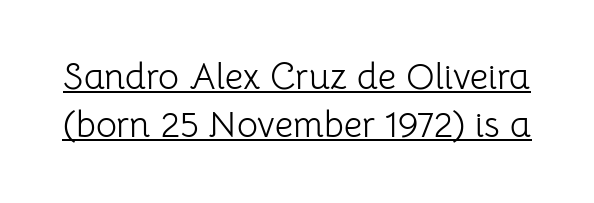
Q: Is the text bold? A: No.
Q: Is the text italic (slanted)? A: No, it is upright.
Q: Is the typeface a serif or a sans-serif typeface? A: Sans-serif.
Q: Is the text underlined? A: Yes.
Q: Is the spacing between letters normal or unusually wide? A: Normal.
Q: Is the spacing between lines tight, normal or loose? A: Normal.
Q: Width (condensed, normal, or wide)? A: Normal.
Q: Stroke contrast? A: Low.
Q: x-height? A: Medium.
Q: Monospaced? A: No.
